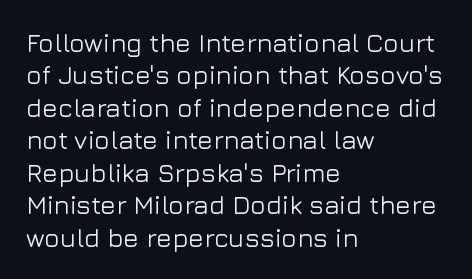
The image shows 26 px text type, upright; set left-aligned, normal line spacing (1.25x), normal letter spacing, not underlined.
